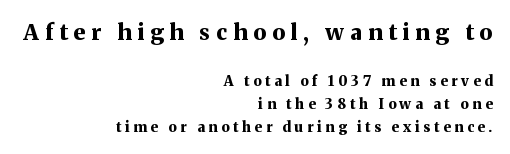
The earlier block is typeset at a bigger size than the later block. You can tell it's not italic because the verticals are truly vertical. No word sits above an underline. Baseline-to-baseline distance is the conventional proportion of letter height.
